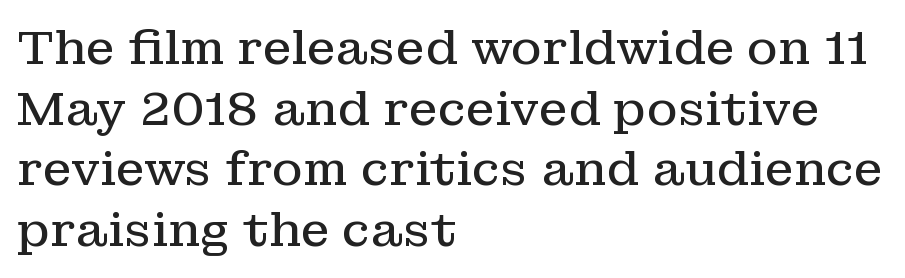
Horizontal bands of white between lines are of average thickness. Proportional: the letters do not fall into vertical columns. Line starts are locked; line ends wander. Typographically, this falls in the serif category. Bare-footed words on every line. Stroke mass is kept to a normal reading level or below.
